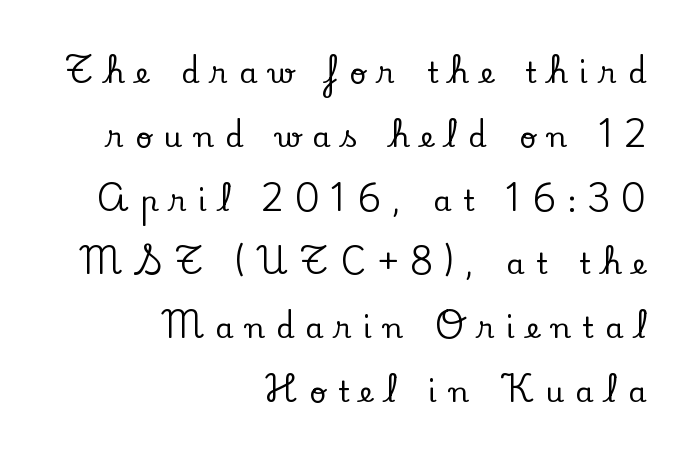
The image shows 29 px serif type, upright; set right-aligned, loose line spacing (2.2x), unusually wide letter spacing (+0.4 em), not underlined; low stroke contrast and a small x-height.
